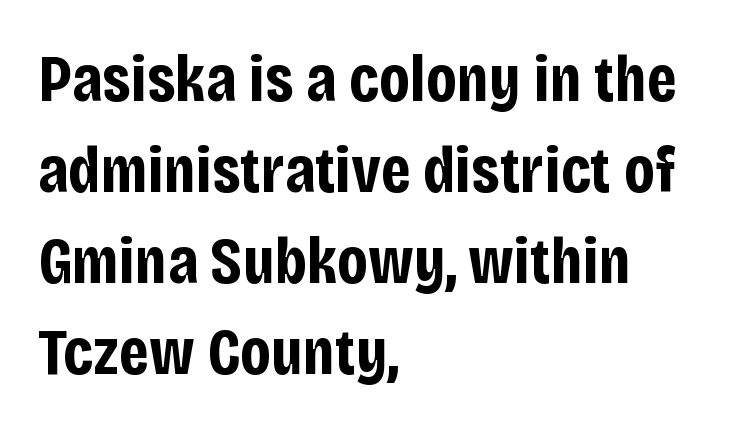
Students, this is bold: see how much ink each stroke carries. The lines in this sample share a left origin and differ only in where they stop. Honestly, the row spacing looks completely unremarkable. Does the lettering tilt? It doesn't — this is upright.
